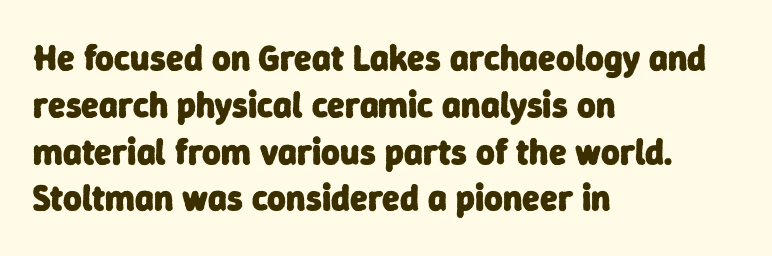
The image shows 36 px heavy sans-serif type; set left-aligned, normal line spacing (1.3x), normal letter spacing, not underlined; low stroke contrast and a medium x-height.
